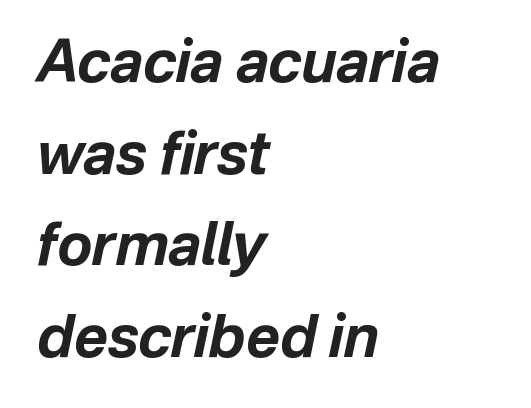
Q: Is the text bold? A: Yes.
Q: Is the text italic (slanted)? A: Yes, it leans right by about 12 degrees.
Q: Is the text underlined? A: No.
Q: How is the paragraph aligned? A: Left-aligned.
Q: Is the spacing between letters normal or unusually wide? A: Normal.
Q: Is the spacing between lines tight, normal or loose? A: Normal.
Q: Width (condensed, normal, or wide)? A: Normal.
Q: Stroke contrast? A: Low.
Q: x-height? A: Medium.
Q: Monospaced? A: No.
